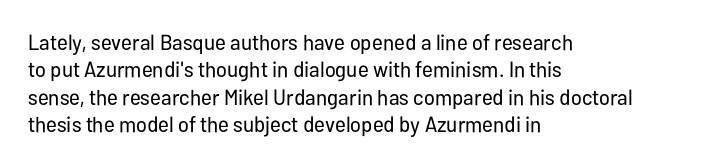
{"italic": "no", "bold": "no", "underline": "no", "align": "left", "line_spacing_ratio": 1.24, "letter_spacing": "normal", "letter_spacing_em": 0.0, "glyph_px": 22}
